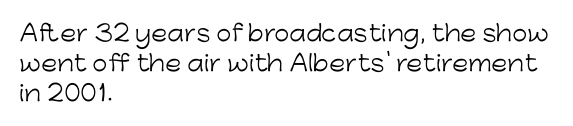
{"italic": "no", "bold": "no", "underline": "no", "align": "left", "line_spacing": "normal", "line_spacing_ratio": 1.36, "letter_spacing": "normal", "letter_spacing_em": 0.0, "glyph_px": 22}
